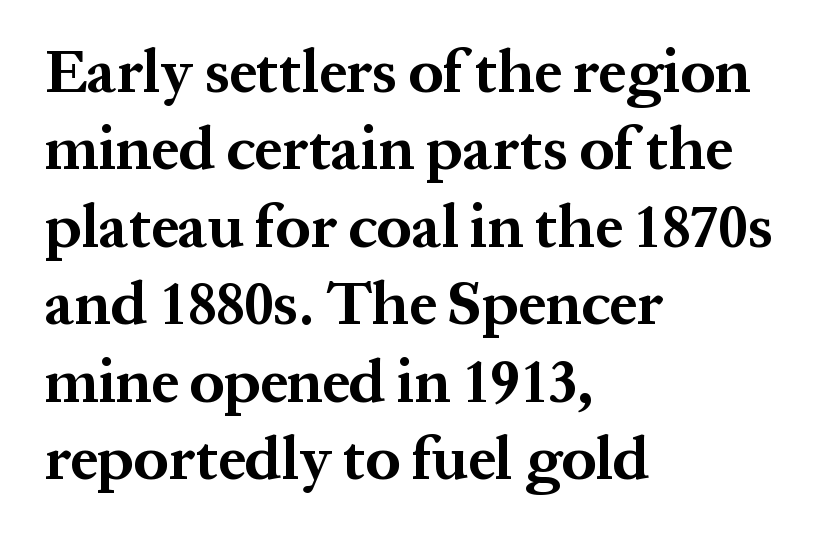
Q: Is the text bold? A: Yes.
Q: Is the text italic (slanted)? A: No, it is upright.
Q: Is the typeface a serif or a sans-serif typeface? A: Serif.
Q: Is the text underlined? A: No.
Q: How is the paragraph aligned? A: Left-aligned.
Q: Is the spacing between letters normal or unusually wide? A: Normal.
Q: Is the spacing between lines tight, normal or loose? A: Normal.
Q: Width (condensed, normal, or wide)? A: Normal.
Q: Stroke contrast? A: Medium.
Q: x-height? A: Medium.
Q: Monospaced? A: No.
